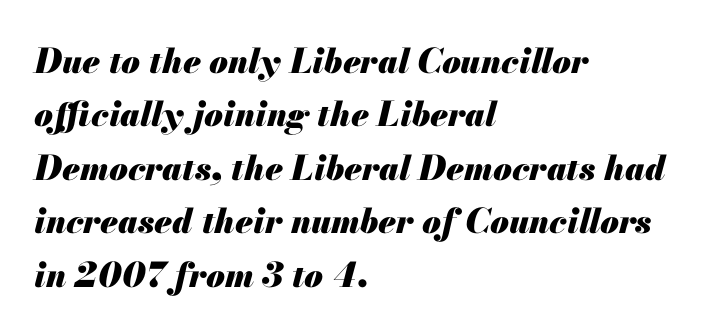
Q: Is the text bold? A: Yes.
Q: Is the text italic (slanted)? A: Yes, it leans right by about 13 degrees.
Q: Is the text underlined? A: No.
Q: How is the paragraph aligned? A: Left-aligned.
Q: Is the spacing between letters normal or unusually wide? A: Normal.
Q: Is the spacing between lines tight, normal or loose? A: Normal.
Q: Width (condensed, normal, or wide)? A: Normal.
Q: Stroke contrast? A: Medium.
Q: x-height? A: Small.
Q: Monospaced? A: No.
